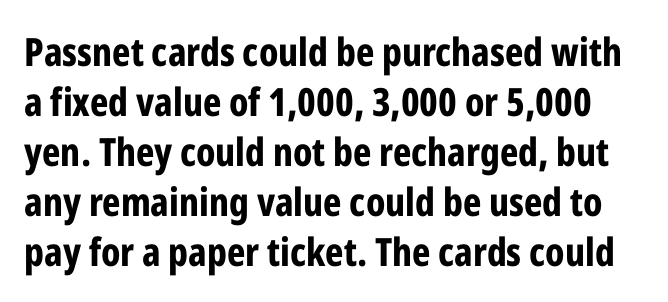
Nothing unusual about the tracking: characters are spaced as the font intends. This rendering employs a face without finishing strokes, i.e., a sans-serif. Horizontal bands of white between lines are of average thickness. A dark, heavy texture on the line: the type is bold. The space directly below the letters is spotless.
